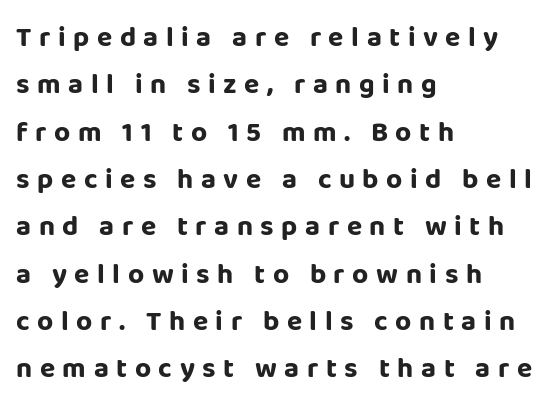
Q: Is the text bold? A: Yes.
Q: Is the text italic (slanted)? A: No, it is upright.
Q: Is the typeface a serif or a sans-serif typeface? A: Sans-serif.
Q: Is the text underlined? A: No.
Q: How is the paragraph aligned? A: Left-aligned.
Q: Is the spacing between letters normal or unusually wide? A: Unusually wide.
Q: Is the spacing between lines tight, normal or loose? A: Normal.
Q: Width (condensed, normal, or wide)? A: Normal.
Q: Stroke contrast? A: Low.
Q: x-height? A: Large.
Q: Monospaced? A: No.
